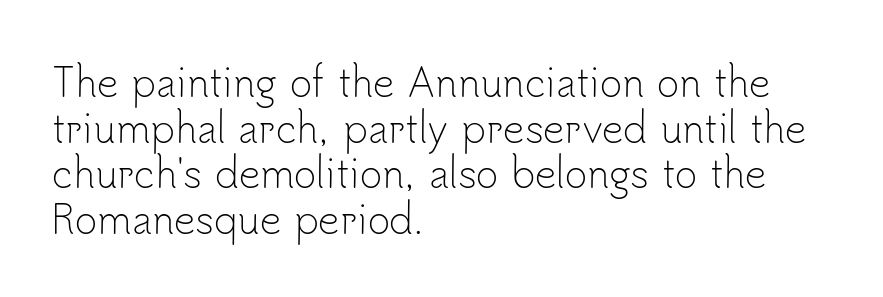
Q: Is the text bold? A: No.
Q: Is the text italic (slanted)? A: No, it is upright.
Q: Is the typeface a serif or a sans-serif typeface? A: Sans-serif.
Q: Is the text underlined? A: No.
Q: How is the paragraph aligned? A: Left-aligned.
Q: Is the spacing between letters normal or unusually wide? A: Normal.
Q: Width (condensed, normal, or wide)? A: Normal.
Q: Stroke contrast? A: Low.
Q: x-height? A: Small.
Q: Monospaced? A: No.
